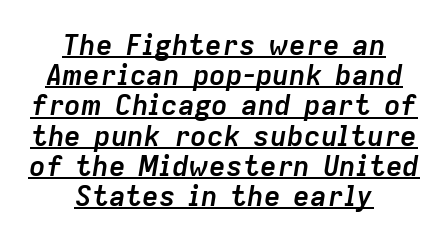
These lines were composed using italics. These lines keep a tight, regular rhythm from letter to letter. Pretty heavy lettering here — definitely bold. The passage is arranged like a title page — every line centered. Compared with typical paragraphs, the rows here are closer together. Here the designer chose a conventional face with non-uniform glyph widths.
